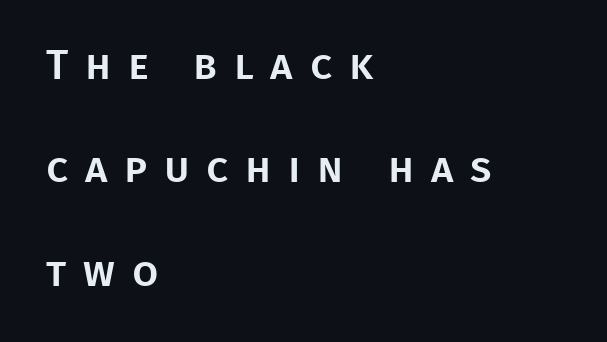
Q: Is the text italic (slanted)? A: No, it is upright.
Q: Is the typeface a serif or a sans-serif typeface? A: Sans-serif.
Q: Is the text underlined? A: No.
Q: How is the paragraph aligned? A: Left-aligned.
Q: Is the spacing between letters normal or unusually wide? A: Unusually wide.
Q: Is the spacing between lines tight, normal or loose? A: Loose.
Q: Width (condensed, normal, or wide)? A: Normal.
Q: Stroke contrast? A: Low.
Q: x-height? A: Large.
Q: Monospaced? A: No.
